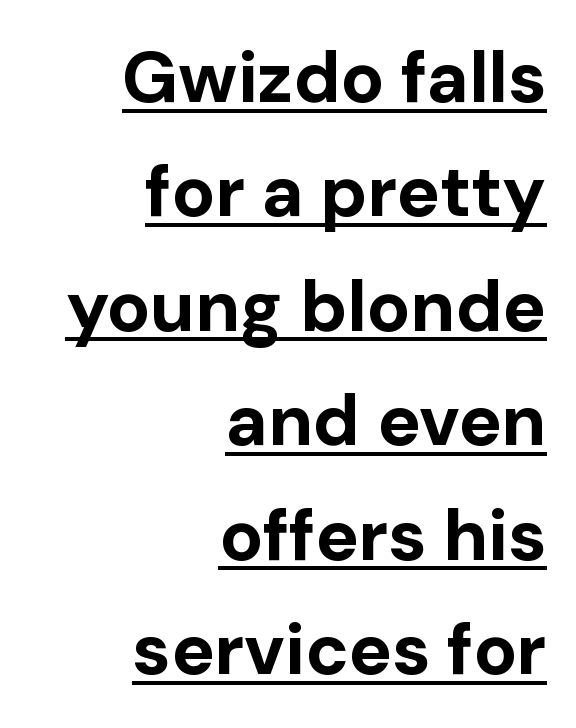
The image shows 72 px bold sans-serif type, upright; set right-aligned, normal line spacing (1.59x), normal letter spacing, underlined; low stroke contrast and a medium x-height.
